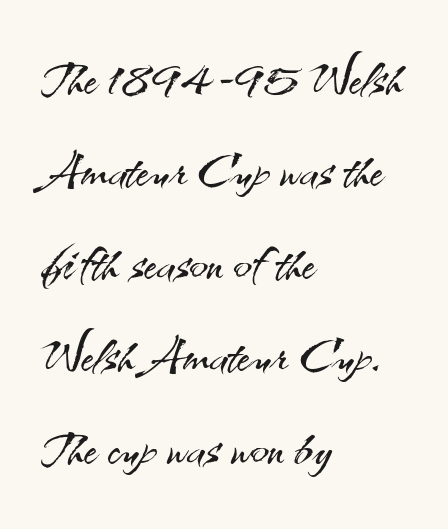
The image shows 68 px light sans-serif type; set left-aligned, normal line spacing (1.36x), normal letter spacing, not underlined; medium stroke contrast and a small x-height.
